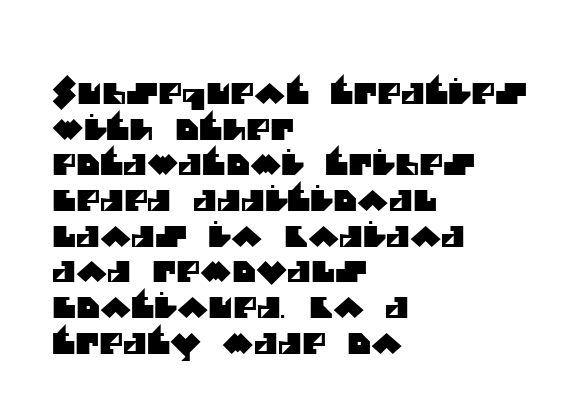
The rendering shows plain stroke endings on the letterforms — a sans-serif design. No extra tracking has been applied to these lines. Each letter keeps its own natural width here, so spacing adapts to shape. If you drew a ruler down the left edge, every line would touch it.
